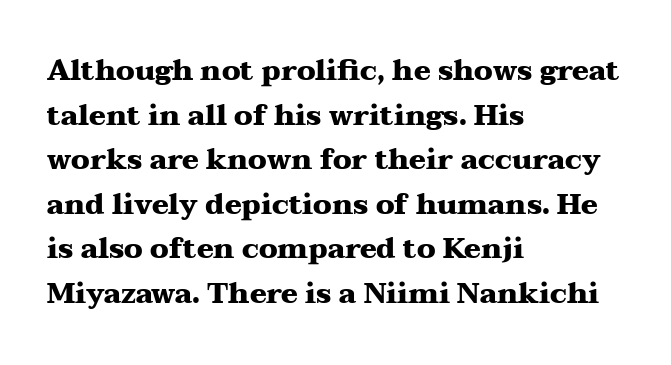
Q: Is the text bold? A: Yes.
Q: Is the text italic (slanted)? A: No, it is upright.
Q: Is the typeface a serif or a sans-serif typeface? A: Serif.
Q: Is the text underlined? A: No.
Q: How is the paragraph aligned? A: Left-aligned.
Q: Is the spacing between letters normal or unusually wide? A: Normal.
Q: Is the spacing between lines tight, normal or loose? A: Normal.
Q: Width (condensed, normal, or wide)? A: Wide.
Q: Stroke contrast? A: Medium.
Q: x-height? A: Medium.
Q: Monospaced? A: No.
